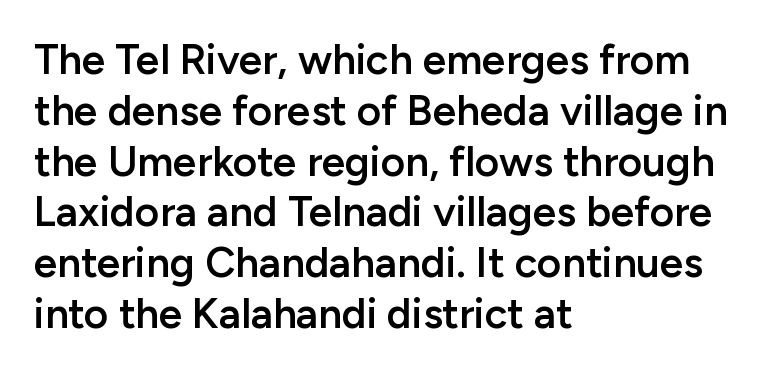
Q: Is the text bold? A: Semi-bold.
Q: Is the text italic (slanted)? A: No, it is upright.
Q: Is the typeface a serif or a sans-serif typeface? A: Sans-serif.
Q: Is the text underlined? A: No.
Q: How is the paragraph aligned? A: Left-aligned.
Q: Is the spacing between letters normal or unusually wide? A: Normal.
Q: Width (condensed, normal, or wide)? A: Normal.
Q: Stroke contrast? A: Low.
Q: x-height? A: Medium.
Q: Monospaced? A: No.
